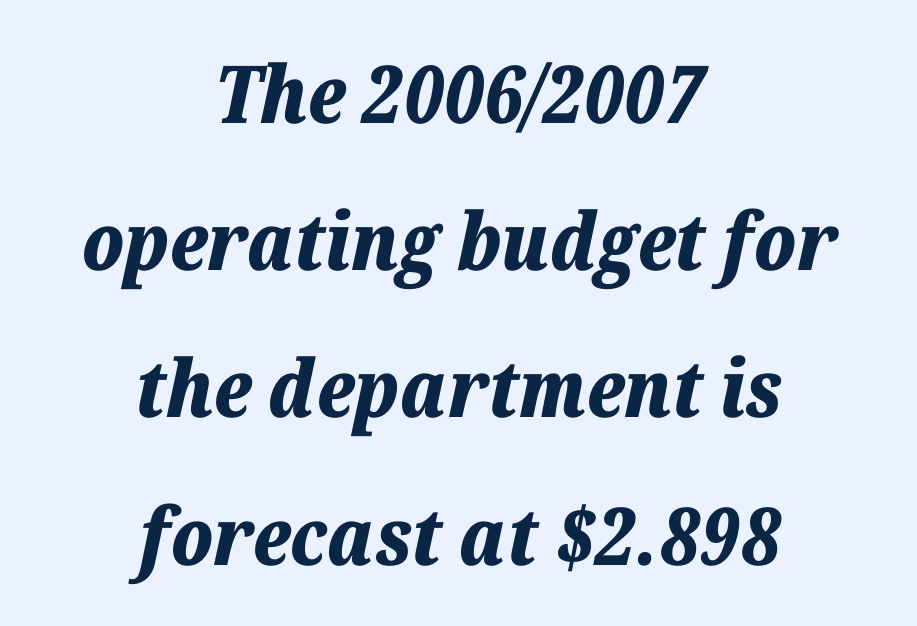
Short note: letters normally spaced. The space directly below the letters is spotless. The glyphs have the mass of a bold cut. Posture: slanted. The setting favours the middle, as headings and verse often do. Spacing verdict: proportional, widths tailored to each character.
